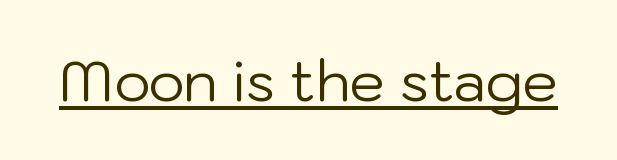
The image shows 56 px regular-weight sans-serif type, upright; set normal letter spacing, underlined; low stroke contrast and a medium x-height.
